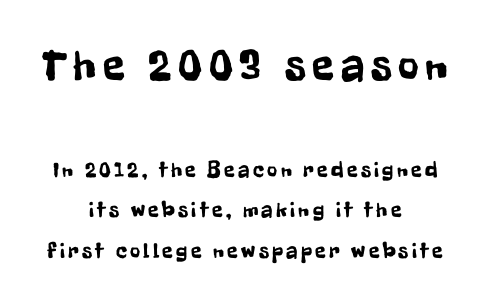
Q: Is the text italic (slanted)? A: No, it is upright.
Q: Is the typeface a serif or a sans-serif typeface? A: Sans-serif.
Q: Is the text underlined? A: No.
Q: How is the paragraph aligned? A: Centered.
Q: Which block of text is set in a larger size, the first (top) or the second (bottom)? A: The first (top) one.
Q: Width (condensed, normal, or wide)? A: Condensed.
Q: Stroke contrast? A: Low.
Q: x-height? A: Medium.
Q: Monospaced? A: No.
